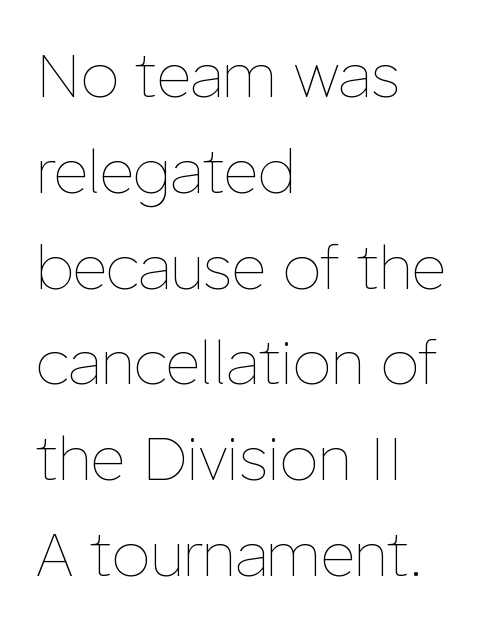
The image shows 61 px thin type, upright; set left-aligned, normal line spacing (1.57x), normal letter spacing, not underlined; low stroke contrast and a medium x-height.
